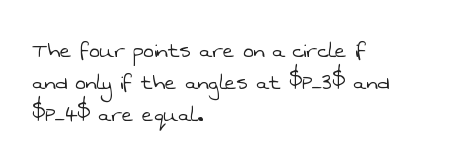
{"bold": "no", "underline": "no", "align": "left", "line_spacing": "normal", "line_spacing_ratio": 1.29, "letter_spacing": "normal", "letter_spacing_em": 0.0, "glyph_px": 25}
